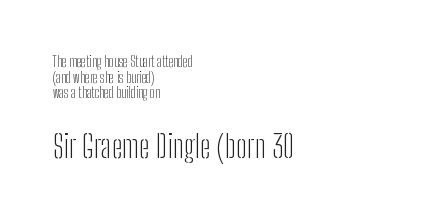
Q: Is the text bold? A: No.
Q: Is the text italic (slanted)? A: No, it is upright.
Q: Is the typeface a serif or a sans-serif typeface? A: Sans-serif.
Q: Is the text underlined? A: No.
Q: How is the paragraph aligned? A: Left-aligned.
Q: Is the spacing between letters normal or unusually wide? A: Normal.
Q: Is the spacing between lines tight, normal or loose? A: Tight.
Q: Which block of text is set in a larger size, the first (top) or the second (bottom)? A: The second (bottom) one.
Q: Width (condensed, normal, or wide)? A: Condensed.
Q: Stroke contrast? A: Low.
Q: x-height? A: Medium.
Q: Monospaced? A: No.
